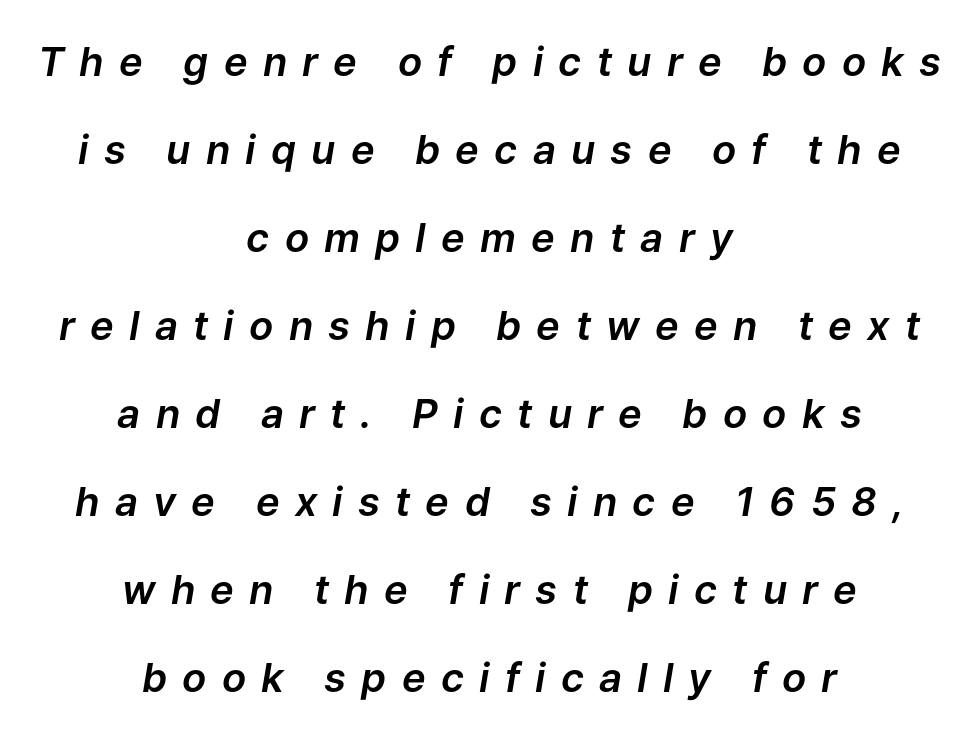
Q: Is the text italic (slanted)? A: Yes, it leans right by about 9 degrees.
Q: Is the text underlined? A: No.
Q: How is the paragraph aligned? A: Centered.
Q: Is the spacing between letters normal or unusually wide? A: Unusually wide.
Q: Is the spacing between lines tight, normal or loose? A: Loose.
Q: Width (condensed, normal, or wide)? A: Normal.
Q: Stroke contrast? A: Low.
Q: x-height? A: Medium.
Q: Monospaced? A: No.
